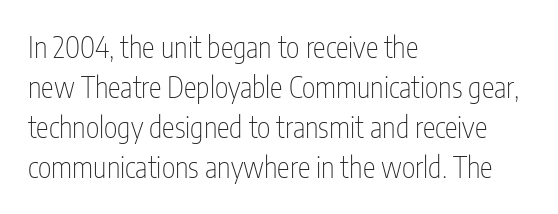
{"serif": "no", "italic": "no", "bold": "no", "weight": "thin", "width": "condensed", "stroke_contrast": "low", "x_height": "medium", "monospaced": "no", "underline": "no", "align": "left", "line_spacing": "normal", "line_spacing_ratio": 1.38, "letter_spacing": "normal", "letter_spacing_em": 0.0, "glyph_px": 29}
